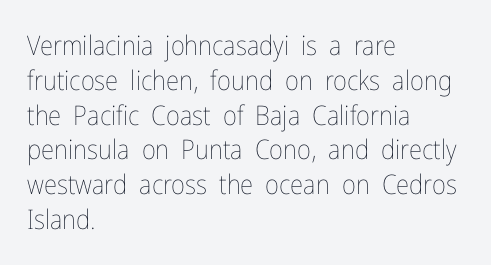
This sample keeps an unexceptional amount of space between lines. Characters remain perfectly vertical along every line. The gap between lines stays unmarked. Is this a heavy cut? Hardly; it is regular or lighter.
